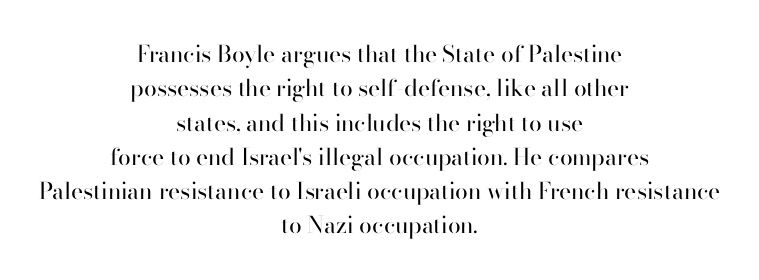
These lines were composed using upright roman letters. Is the letter spacing exaggerated? No — it looks like the ordinary default. Decoration check: the copy has no underline. Rows of type keep a routine distance in the vertical direction. Is the stroke heavy? The answer is a plain regular-or-lighter.
